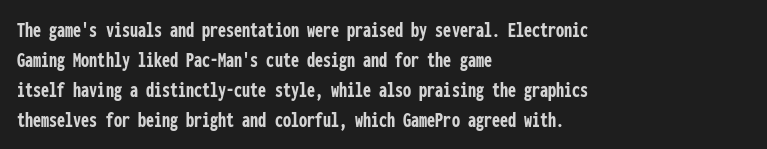
Designer's note — italics off, roman on. Clear beneath every line of the passage. Set as a true bold cut, around the 700 mark. How would I describe the line gaps? Plain and ordinary.
